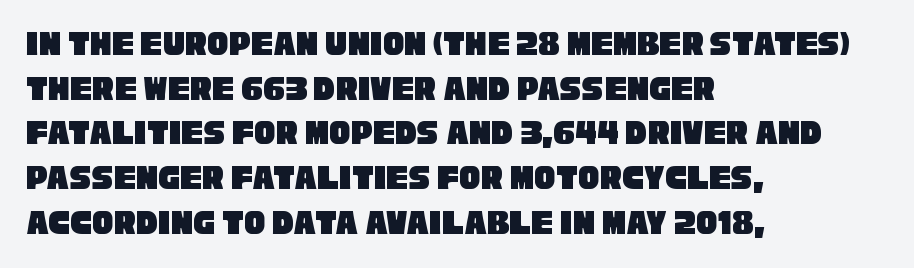
Note: no serifs on the glyphs. You could not count columns in this text — the font is proportionally spaced. All the whitespace from short lines collects on the right. The space directly below the letters is spotless. You could call the tracking neutral — neither tight nor loose.
